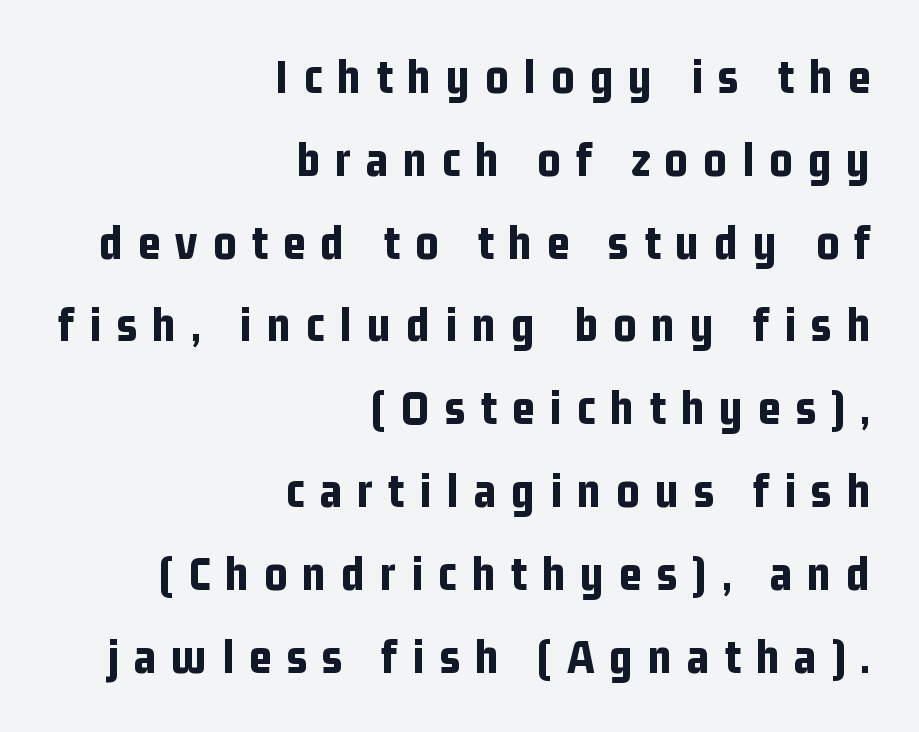
In terms of posture, this sample is upright. In terms of letterform style, serifs are entirely absent. Rule under the text: the space is simply empty. Typographic density is high because the face is bold. This rendering widens character spacing well past its baseline value. Proportional: the letters do not fall into vertical columns.
